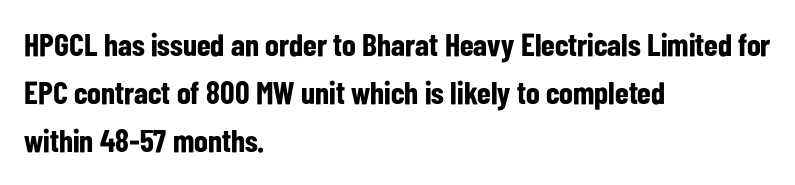
The image shows 32 px bold, condensed sans-serif type, upright; set left-aligned, normal line spacing (1.5x), normal letter spacing, not underlined; low stroke contrast and a medium x-height.
